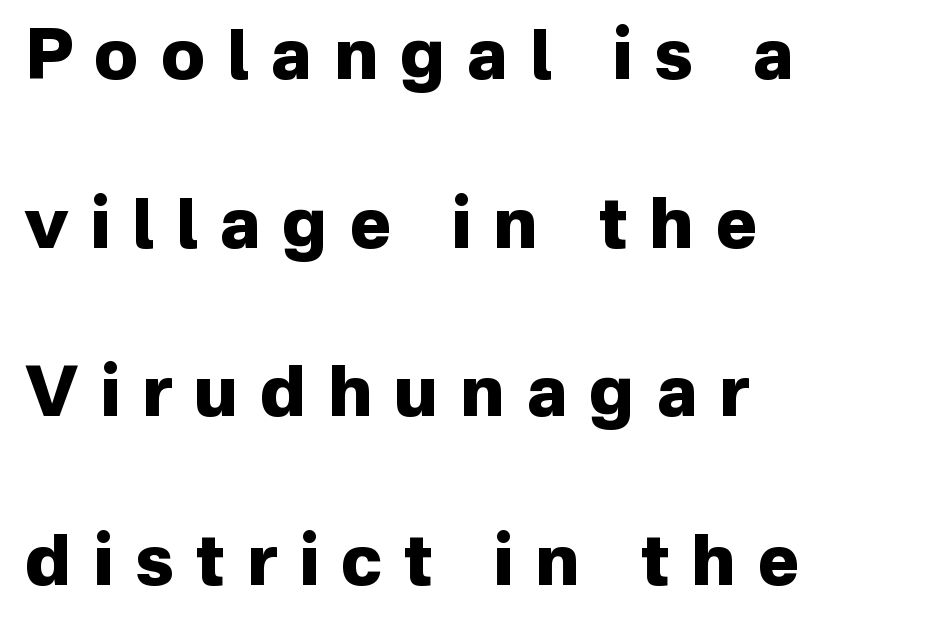
{"serif": "no", "italic": "no", "bold": "yes", "weight": "heavy", "width": "normal", "stroke_contrast": "low", "x_height": "medium", "monospaced": "no", "underline": "no", "align": "left", "line_spacing": "loose", "line_spacing_ratio": 2.41, "letter_spacing": "wide", "letter_spacing_em": 0.31, "glyph_px": 70}
